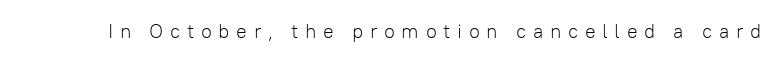
Q: Is the text bold? A: No.
Q: Is the text italic (slanted)? A: No, it is upright.
Q: Is the text underlined? A: No.
Q: Is the spacing between letters normal or unusually wide? A: Unusually wide.
